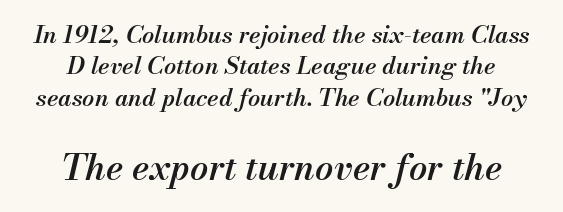
{"italic": "yes", "lean": "right", "slant_degrees": 13, "bold": "semi", "weight": "semibold", "width": "normal", "stroke_contrast": "medium", "x_height": "small", "monospaced": "no", "underline": "no", "align": "center", "line_spacing": "normal", "line_spacing_ratio": 1.31, "letter_spacing": "normal", "letter_spacing_em": 0.0, "larger_block": "second", "size_ratio": 1.5, "glyph_px": 36}
